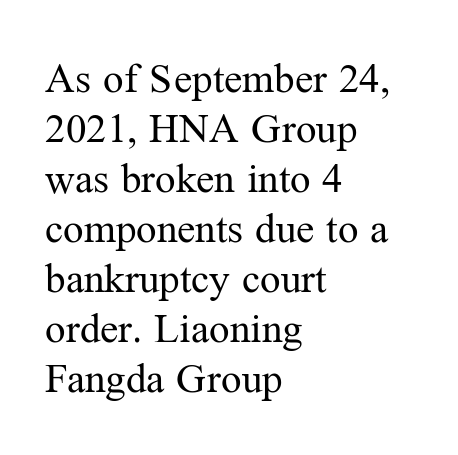
{"serif": "yes", "italic": "no", "bold": "no", "weight": "regular", "width": "normal", "stroke_contrast": "medium", "x_height": "medium", "monospaced": "no", "underline": "no", "align": "left", "line_spacing_ratio": 1.22, "letter_spacing": "normal", "letter_spacing_em": 0.0, "glyph_px": 41}
